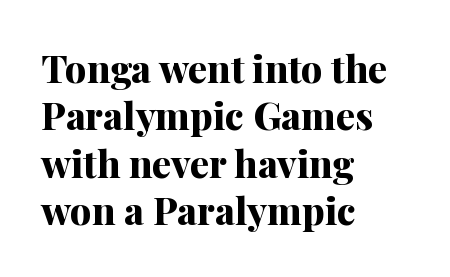
{"serif": "yes", "italic": "no", "bold": "yes", "weight": "bold", "width": "normal", "stroke_contrast": "medium", "x_height": "medium", "monospaced": "no", "underline": "no", "align": "left", "line_spacing": "normal", "line_spacing_ratio": 1.25, "letter_spacing": "normal", "letter_spacing_em": 0.0, "glyph_px": 38}
